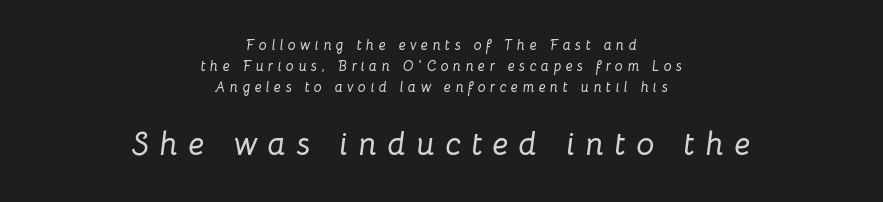
Top chunk: small. Bottom chunk: large. Observe the wide spacing: letters keep a clear distance from each other. Style check: oblique. Descenders are the only things crossing below the line.
